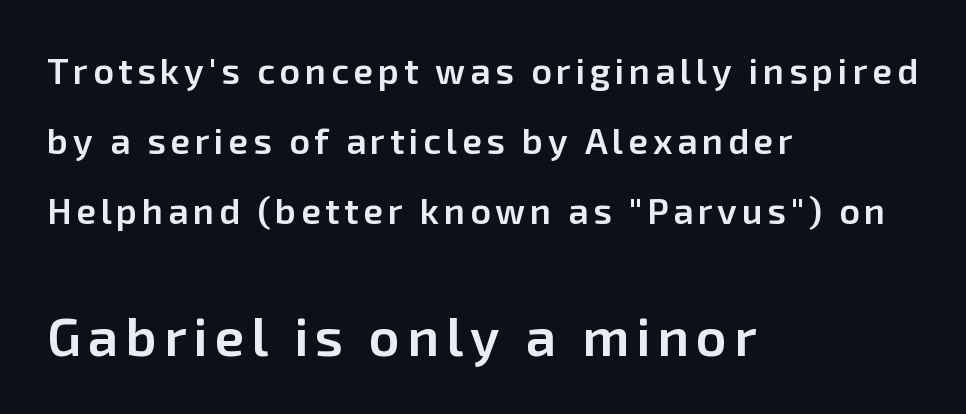
Q: Is the text bold? A: Semi-bold.
Q: Is the text italic (slanted)? A: No, it is upright.
Q: Is the typeface a serif or a sans-serif typeface? A: Sans-serif.
Q: Is the text underlined? A: No.
Q: How is the paragraph aligned? A: Left-aligned.
Q: Is the spacing between lines tight, normal or loose? A: Loose.
Q: Which block of text is set in a larger size, the first (top) or the second (bottom)? A: The second (bottom) one.
Q: Width (condensed, normal, or wide)? A: Normal.
Q: Stroke contrast? A: Low.
Q: x-height? A: Medium.
Q: Monospaced? A: No.
